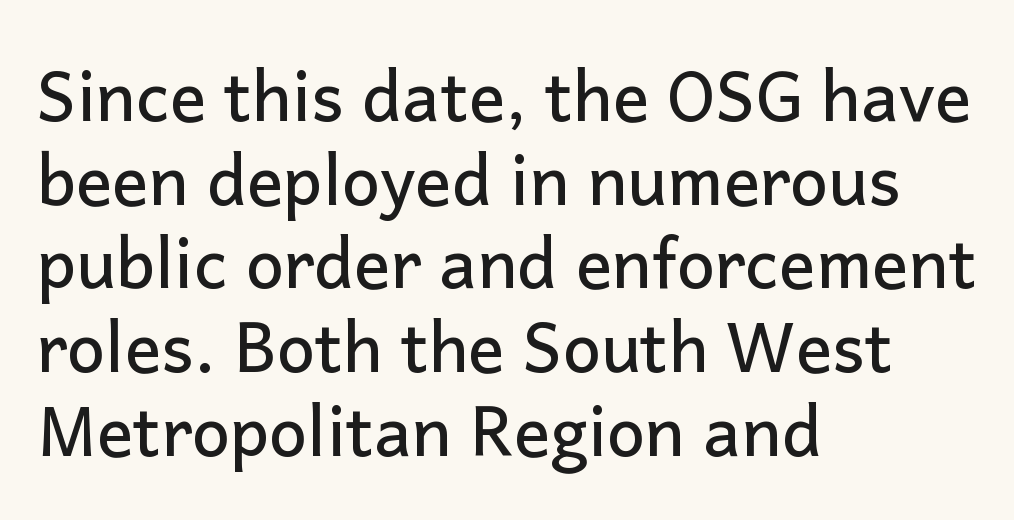
Letterform terminals end flat and unadorned throughout the passage. Proportional: the letters do not fall into vertical columns. The letters stand straight up with perfectly vertical stems. Descender tails drop into unmarked territory. Leftover space on each line is placed entirely after the last word. Look at the tracking — it's just the regular setting, nothing added.
